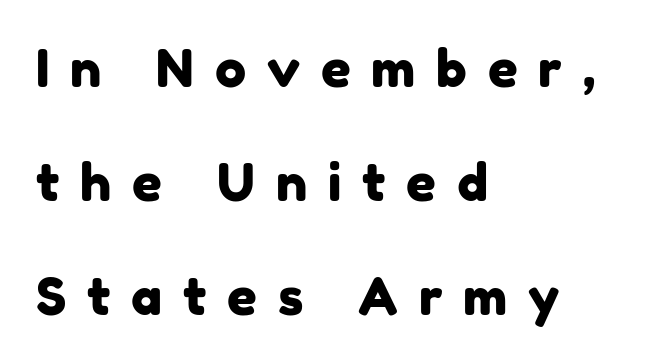
The image shows 52 px sans-serif type; set left-aligned, loose line spacing (2.19x), unusually wide letter spacing (+0.4 em), not underlined; low stroke contrast and a medium x-height.
